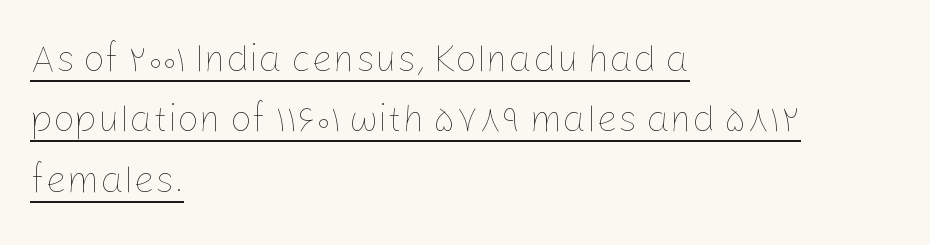
The rendering keeps characters at their native spacing. No italicization has been applied; the sample stays upright. Leftover space on each line is placed entirely after the last word. These characters rest on top of a visible drawn line. The rendering uses natural spacing where letterforms have individual widths. Caption: face not bold, strokes unweighted.
